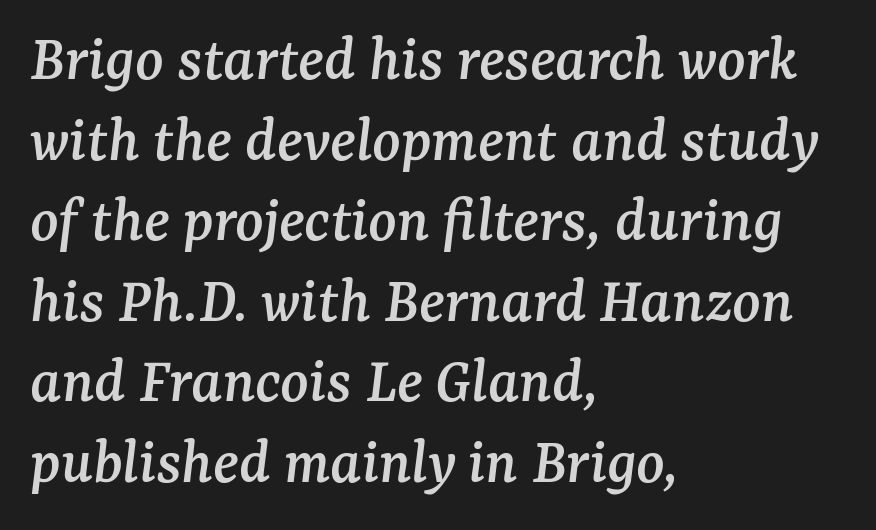
{"serif": "yes", "italic": "yes", "lean": "right", "slant_degrees": 7, "width": "normal", "stroke_contrast": "medium", "x_height": "medium", "monospaced": "no", "underline": "no", "align": "left", "line_spacing_ratio": 1.22, "letter_spacing": "normal", "letter_spacing_em": 0.0, "glyph_px": 66}
